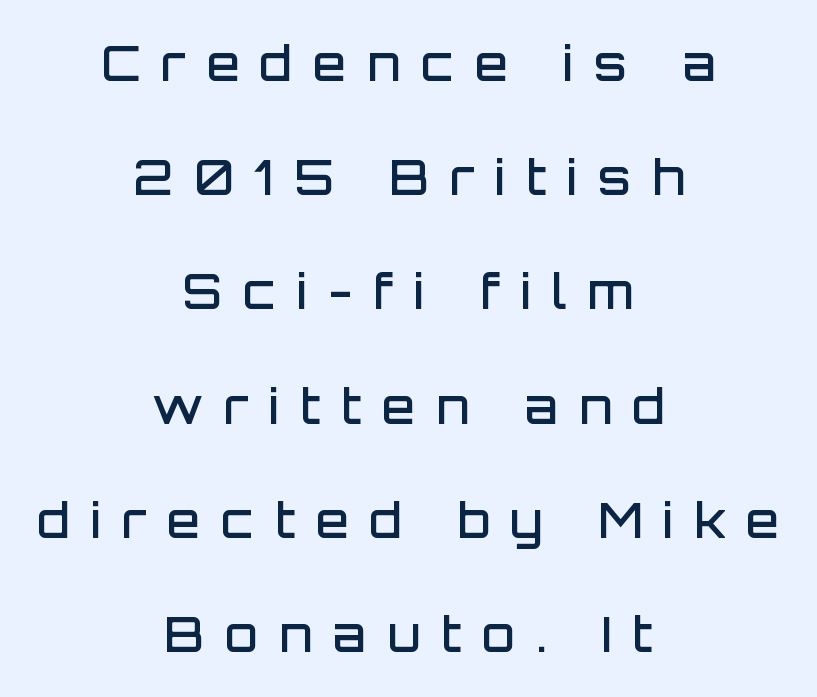
The image shows 48 px semibold sans-serif type, upright; set centered, loose line spacing (2.38x), unusually wide letter spacing (+0.43 em), not underlined; low stroke contrast and a large x-height.
